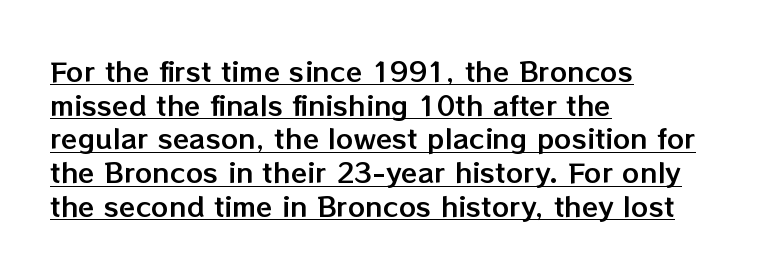
{"italic": "no", "underline": "yes", "align": "left", "line_spacing": "normal", "line_spacing_ratio": 1.25, "letter_spacing": "normal", "letter_spacing_em": 0.0, "glyph_px": 27}
